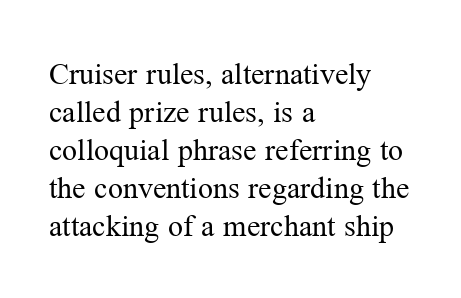
The face used here is seriffed, in the tradition of book romans. A classic flush-left, rag-right setting is used for this passage. Regular leading. Words float on clear page, feet unadorned.
